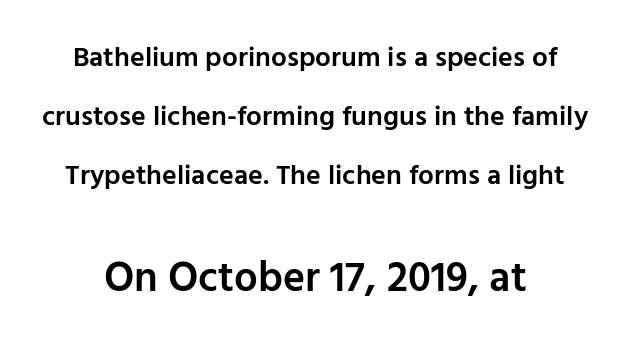
Characters remain perfectly vertical along every line. Typesetter's note — lower block bumped up in size, upper block left smaller. Vertical spacing — loose. Beneath every word, the page is bare.
